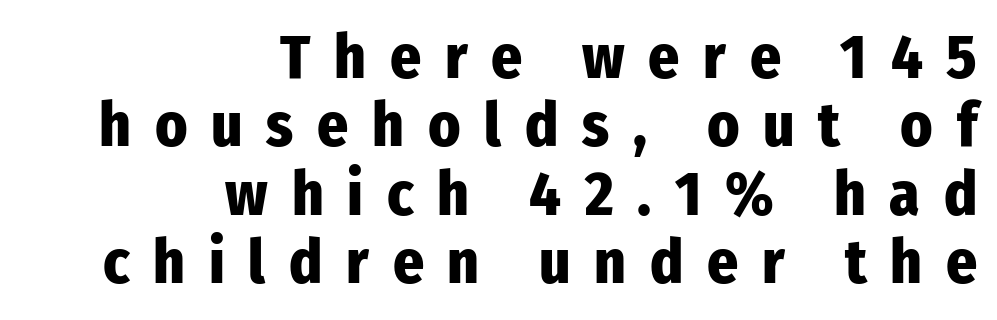
{"serif": "no", "italic": "no", "bold": "yes", "weight": "heavy", "width": "condensed", "stroke_contrast": "low", "x_height": "medium", "monospaced": "no", "underline": "no", "align": "right", "line_spacing": "tight", "line_spacing_ratio": 1.12, "letter_spacing": "wide", "letter_spacing_em": 0.39, "glyph_px": 61}
